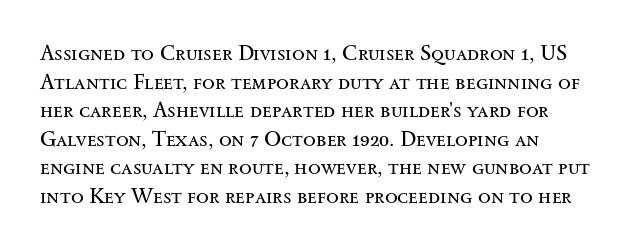
Line beginnings align vertically; line endings do not. Whoever set this chose a conventional vertical rhythm. Stroke mass is kept to a normal reading level or below. Nobody touched the tracking dial on this one.
